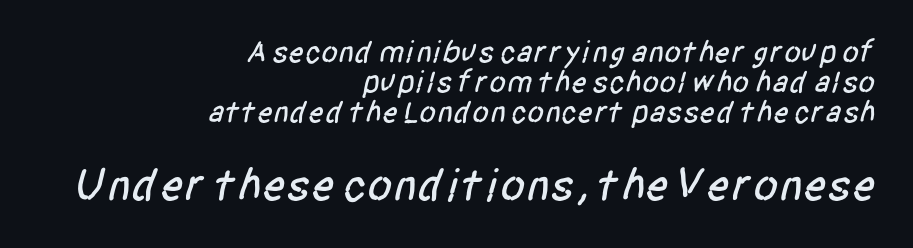
The gaps between neighbouring characters are ordinary and unremarkable. This sample trades vertical openness for compactness between lines. The passage shown begins with its smaller block and ends with its larger one. Nobody drew a line under any word here. I'd call this a sans setting — the letters go barefoot.
